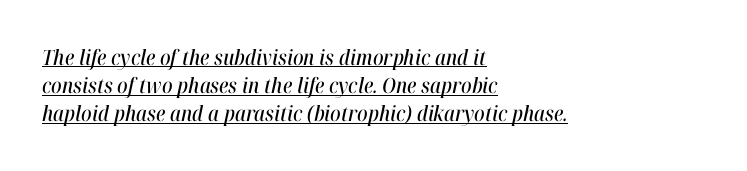
The block of text has a typical density, with ordinary space between rows. Honestly, the letter spacing is just normal — you wouldn't notice it. Glance below the letters and you will spot a drawn line. The glyphs look as if they've been sheared to an angle.
